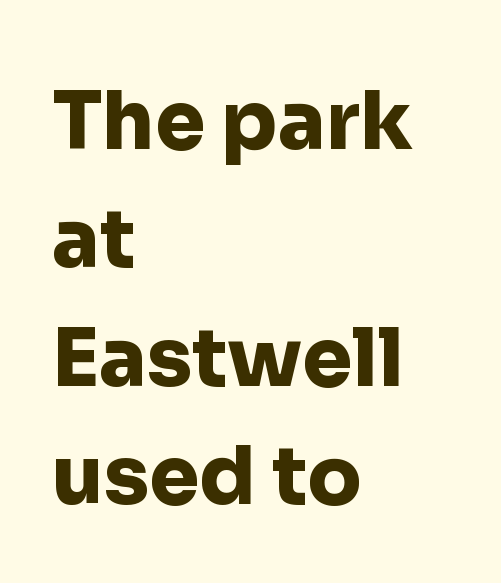
The image shows 80 px heavy sans-serif type, upright; set left-aligned, normal line spacing (1.48x), normal letter spacing, not underlined; low stroke contrast and a medium x-height.
